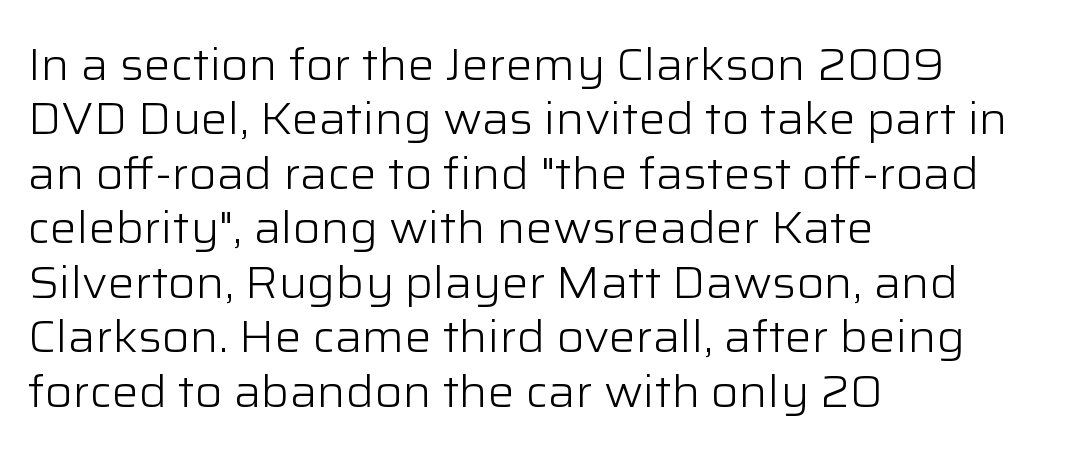
Any mark beneath the type? The region is blank. In terms of letterform style, serifs are entirely absent. Every character sits straight up, as roman type does. Here the designer chose a conventional face with non-uniform glyph widths. Default kerning and tracking; the words read as compact shapes.
